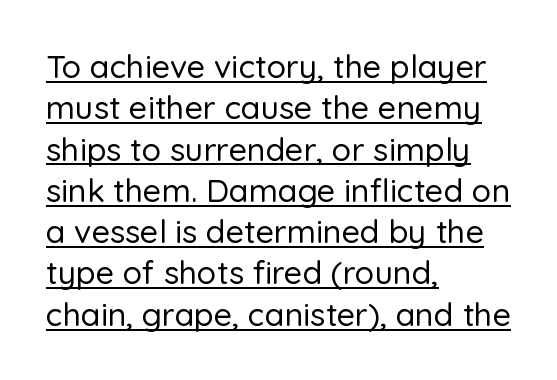
Q: Is the text italic (slanted)? A: No, it is upright.
Q: Is the typeface a serif or a sans-serif typeface? A: Sans-serif.
Q: Is the text underlined? A: Yes.
Q: How is the paragraph aligned? A: Left-aligned.
Q: Is the spacing between letters normal or unusually wide? A: Normal.
Q: Is the spacing between lines tight, normal or loose? A: Normal.
Q: Width (condensed, normal, or wide)? A: Normal.
Q: Stroke contrast? A: Low.
Q: x-height? A: Medium.
Q: Monospaced? A: No.
